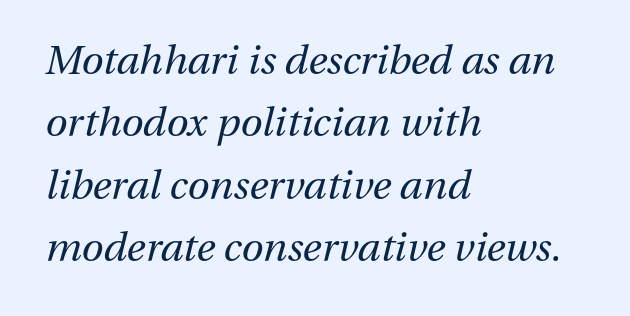
{"italic": "yes", "lean": "right", "slant_degrees": 13, "bold": "no", "weight": "regular", "width": "normal", "stroke_contrast": "medium", "x_height": "medium", "monospaced": "no", "underline": "no", "align": "left", "line_spacing": "normal", "line_spacing_ratio": 1.56, "letter_spacing": "normal", "letter_spacing_em": 0.0, "glyph_px": 40}
